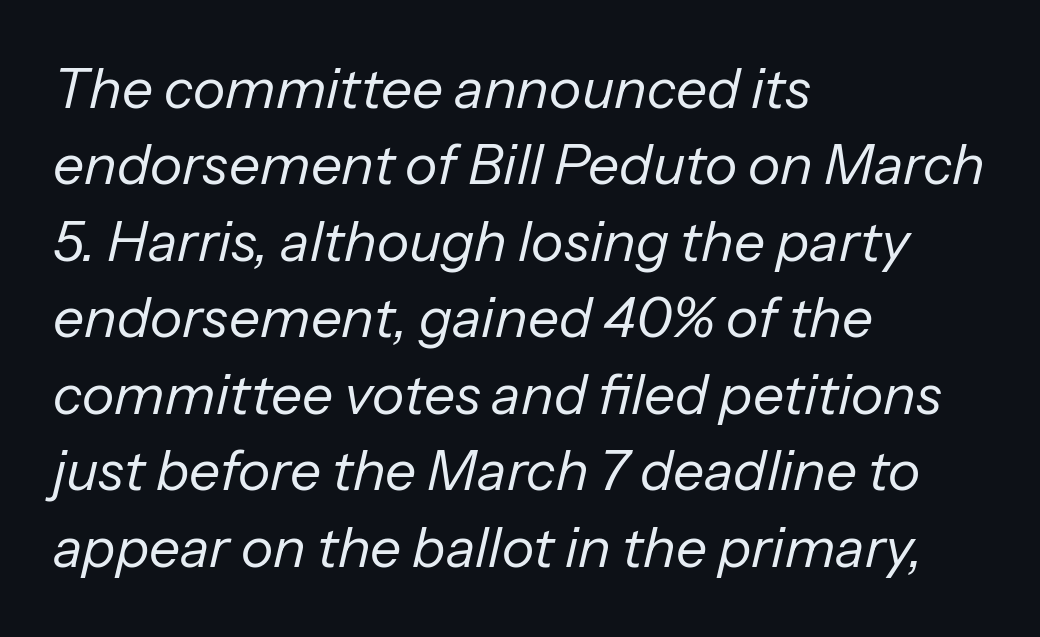
The image shows 55 px regular-weight type, italic (leaning right); set left-aligned, normal line spacing (1.39x), normal letter spacing, not underlined; low stroke contrast and a medium x-height.
